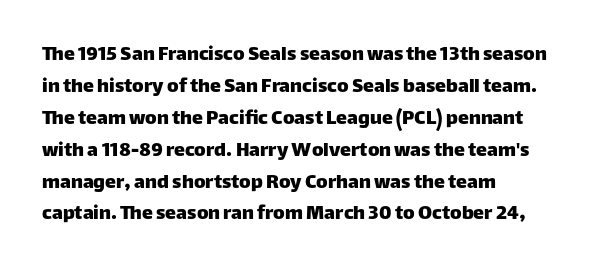
Left-aligned paragraph, ragged on the right. Rendered with straight, roman letterforms. Successive baselines arrive at the customary interval. Descenders are the only things crossing below the line. Is the letter spacing exaggerated? No — it looks like the ordinary default.
